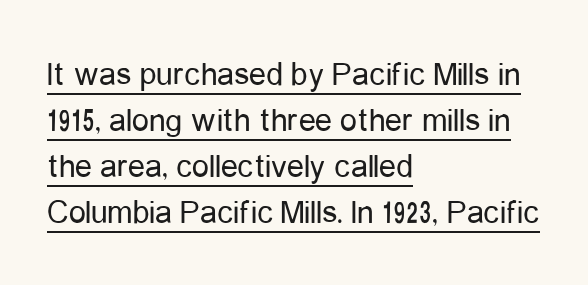
The image shows 34 px regular-weight, condensed sans-serif type, upright; set left-aligned, normal line spacing (1.35x), normal letter spacing, underlined; low stroke contrast and a medium x-height.
